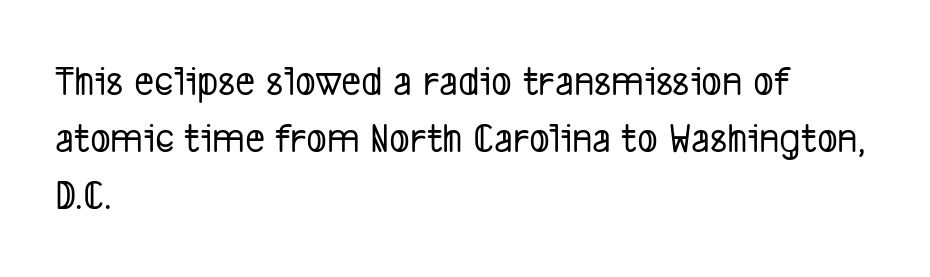
Q: Is the typeface a serif or a sans-serif typeface? A: Sans-serif.
Q: Is the text underlined? A: No.
Q: How is the paragraph aligned? A: Left-aligned.
Q: Is the spacing between letters normal or unusually wide? A: Normal.
Q: Is the spacing between lines tight, normal or loose? A: Normal.
Q: Width (condensed, normal, or wide)? A: Condensed.
Q: Stroke contrast? A: Low.
Q: x-height? A: Medium.
Q: Monospaced? A: No.
